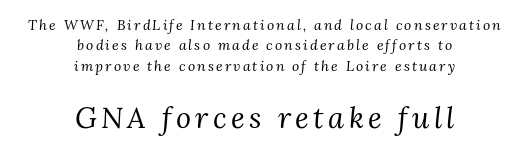
Q: Is the text bold? A: No.
Q: Is the text italic (slanted)? A: Yes, it leans right by about 3 degrees.
Q: Is the typeface a serif or a sans-serif typeface? A: Serif.
Q: Is the text underlined? A: No.
Q: How is the paragraph aligned? A: Centered.
Q: Is the spacing between lines tight, normal or loose? A: Normal.
Q: Which block of text is set in a larger size, the first (top) or the second (bottom)? A: The second (bottom) one.
Q: Width (condensed, normal, or wide)? A: Normal.
Q: Stroke contrast? A: Medium.
Q: x-height? A: Medium.
Q: Monospaced? A: No.
